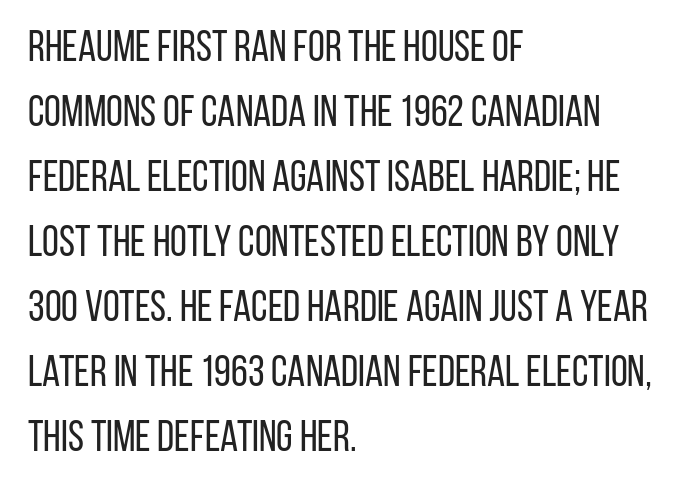
Default kerning and tracking; the words read as compact shapes. The font sits on the lighter half of the weight spectrum, regular included. The rendering uses natural spacing where letterforms have individual widths. The passage shown stacks its lines at a standard gap.
